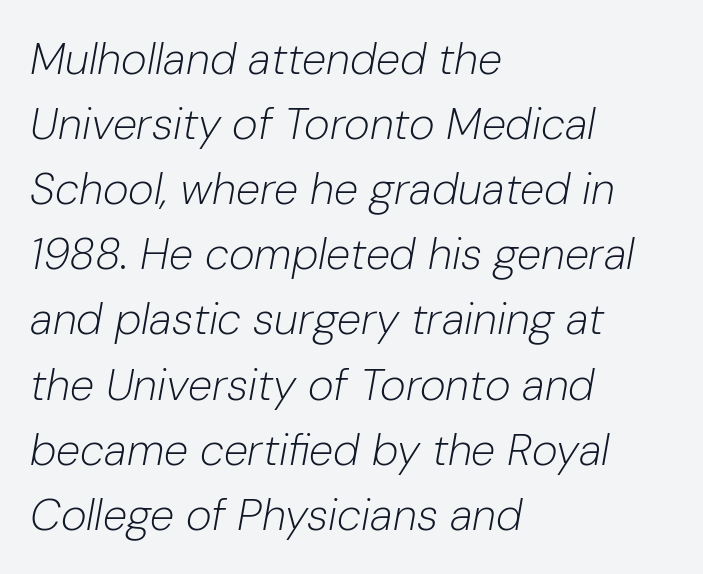
Line spacing here is normal. The strokes carry an ordinary text weight at most. There is no visible air inserted between adjacent glyphs. The whole block is typeset with a tilt. Typeset ragged right — the left edge is the straight one.
